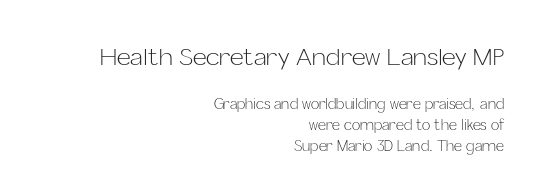
The image shows 24 px text type, upright; set right-aligned, normal line spacing (1.49x), normal letter spacing, not underlined; the first (top) block is 1.71x larger.
